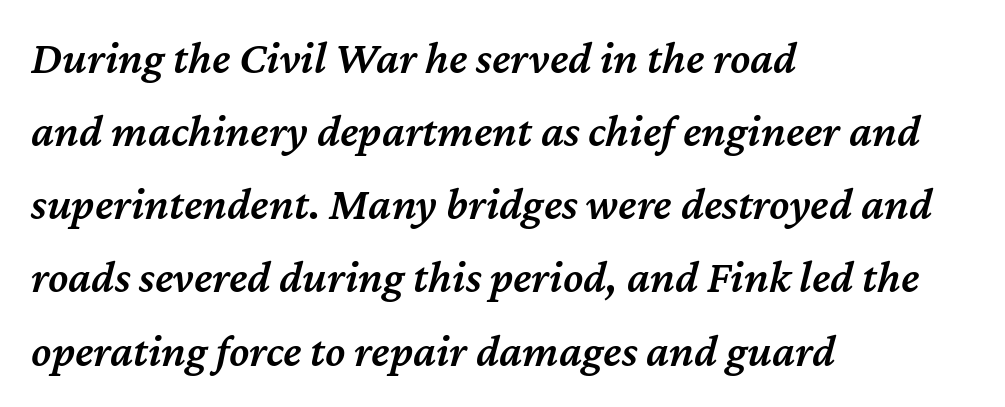
{"italic": "yes", "lean": "right", "slant_degrees": 12, "bold": "semi", "weight": "semibold", "width": "normal", "stroke_contrast": "medium", "x_height": "medium", "monospaced": "no", "underline": "no", "align": "left", "line_spacing": "normal", "line_spacing_ratio": 1.59, "letter_spacing": "normal", "letter_spacing_em": 0.0, "glyph_px": 46}
